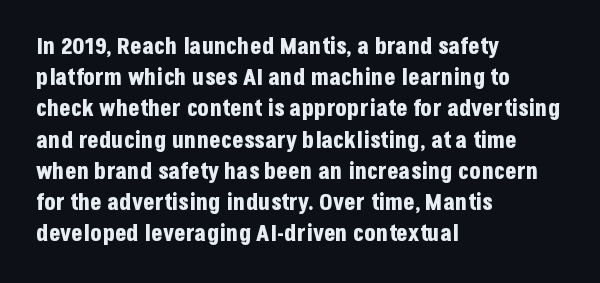
{"italic": "no", "bold": "yes", "underline": "no", "align": "left", "line_spacing": "normal", "line_spacing_ratio": 1.3, "letter_spacing": "normal", "letter_spacing_em": 0.0, "glyph_px": 24}
